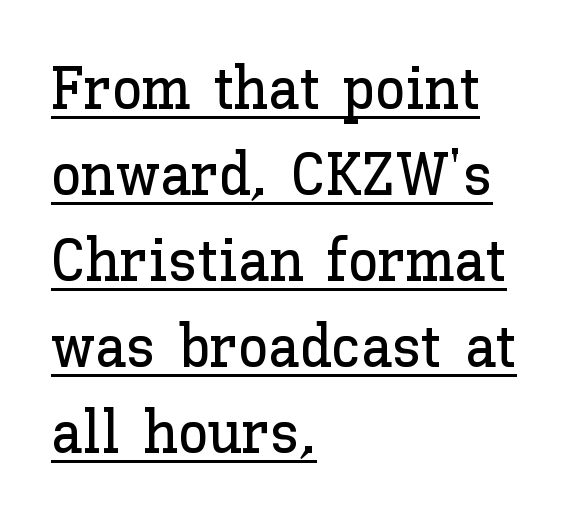
The image shows 61 px text type, upright; set left-aligned, normal line spacing (1.41x), normal letter spacing, underlined; low stroke contrast and a medium x-height.
